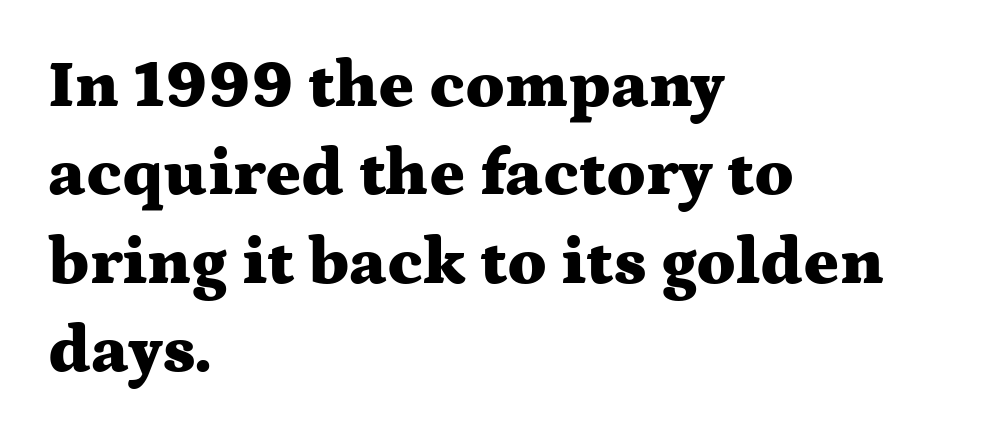
{"serif": "yes", "italic": "no", "bold": "yes", "weight": "heavy", "width": "wide", "stroke_contrast": "medium", "x_height": "medium", "monospaced": "no", "underline": "no", "align": "left", "line_spacing": "normal", "line_spacing_ratio": 1.32, "letter_spacing": "normal", "letter_spacing_em": 0.0, "glyph_px": 67}
